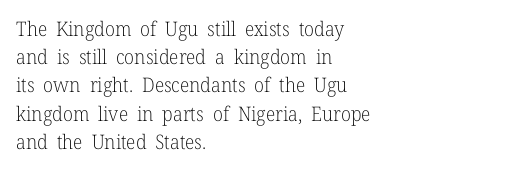
Nobody drew a line under any word here. When letters stand straight like this, we call the style roman or upright. The lines sit at an ordinary, default distance from one another. Summary of weight: not heavy and not bold.
